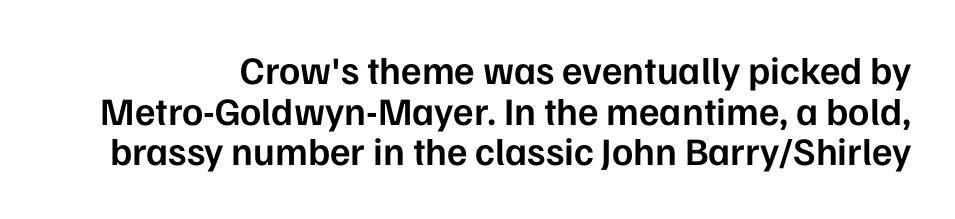
The image shows 39 px semibold sans-serif type, upright; set tight line spacing (1.04x), normal letter spacing, not underlined; low stroke contrast and a medium x-height.
